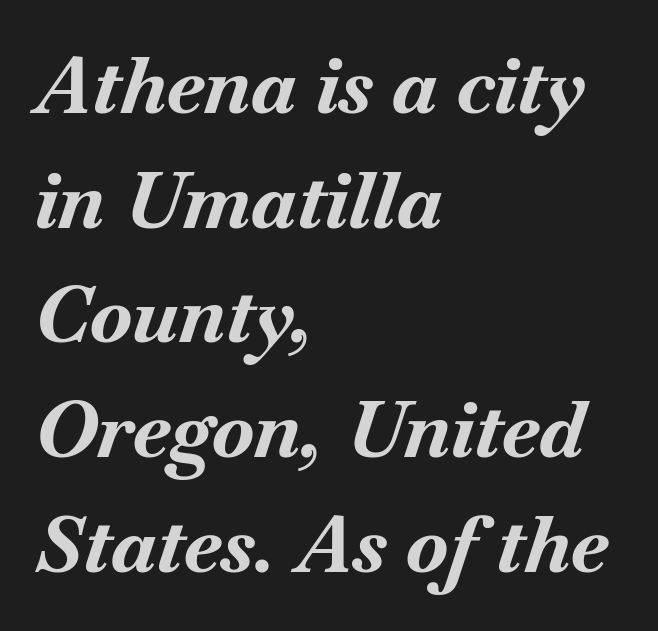
These lines sit exactly where default settings would place them. Each word holds together tightly as a unit, with standard inter-letter gaps. The letters advance in unequal steps, a hallmark of proportional type. The string is rendered with underlining switched off. There's an unmistakable incline to the writing here. Strokes here are thick enough to call this a true bold.
